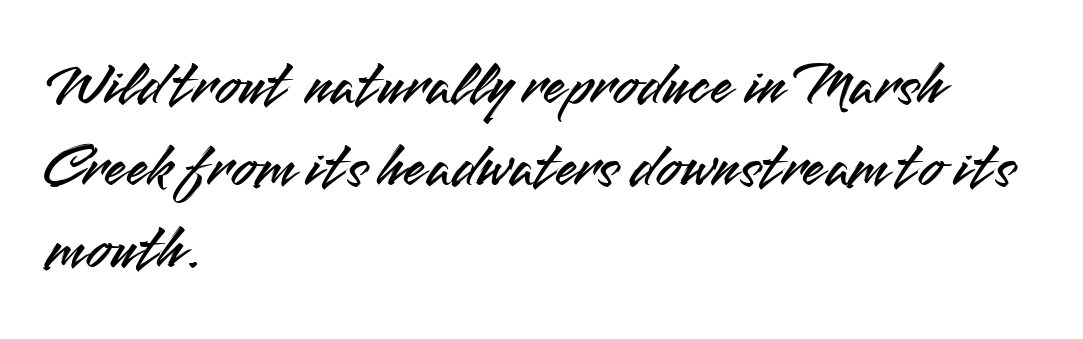
The image shows 63 px sans-serif type; set left-aligned, normal line spacing (1.3x), normal letter spacing, not underlined; medium stroke contrast and a small x-height.
